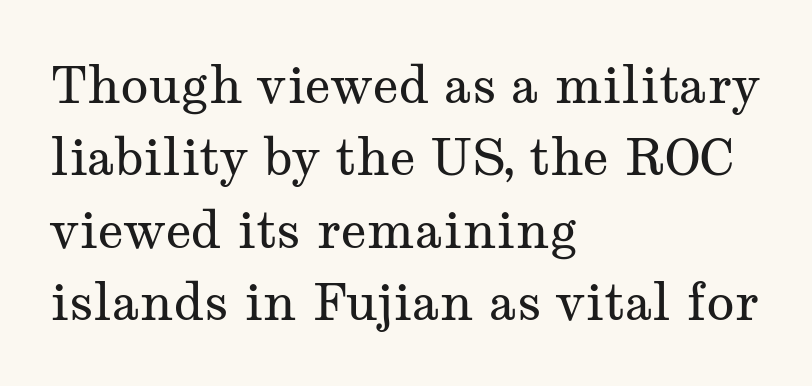
{"serif": "yes", "italic": "no", "bold": "no", "weight": "regular", "width": "wide", "stroke_contrast": "medium", "x_height": "medium", "monospaced": "no", "underline": "no", "align": "left", "line_spacing": "normal", "line_spacing_ratio": 1.42, "letter_spacing": "normal", "letter_spacing_em": 0.0, "glyph_px": 51}
